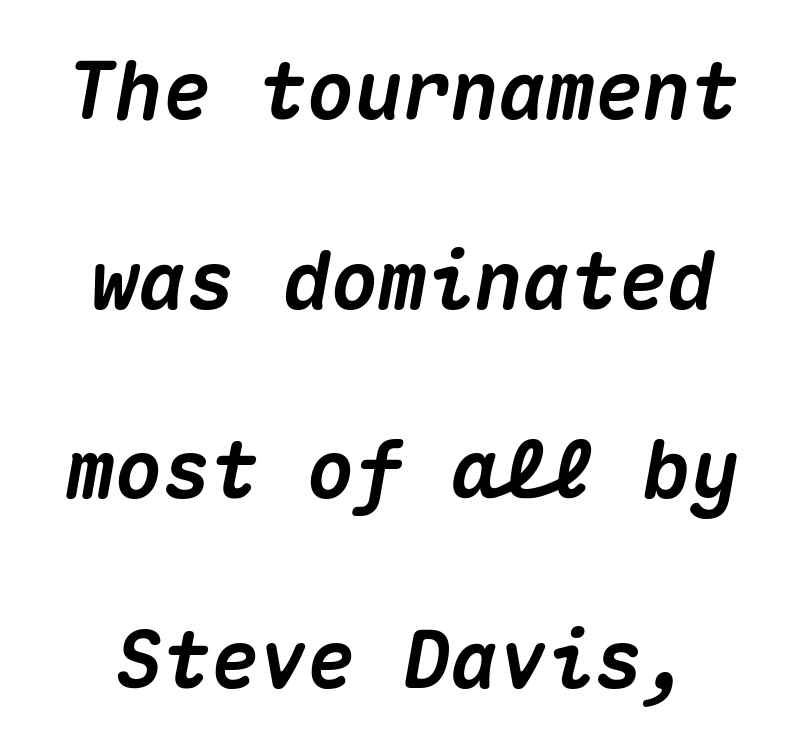
As a designer I'd log this as weight 700, bold. Decoration check: the copy has no underline. Notice how the stems are inclined rather than vertical — that's the hallmark of italics. Looks like terminal output: every glyph gets an equal slot. Leftover space on each line is divided equally before and after the words. You could call the tracking neutral — neither tight nor loose.
